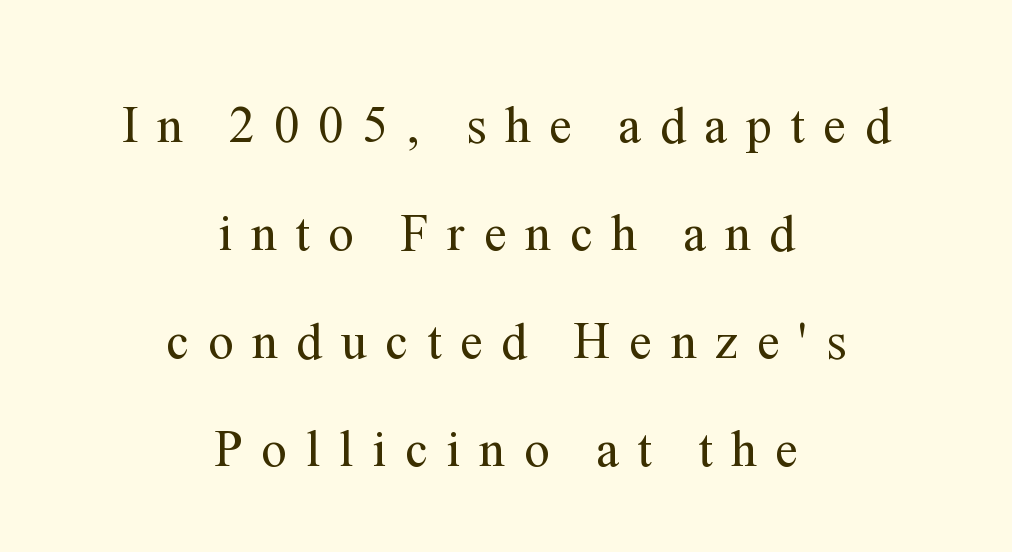
The image shows 51 px regular-weight serif type, upright; set centered, loose line spacing (2.12x), unusually wide letter spacing (+0.37 em), not underlined; medium stroke contrast and a medium x-height.
